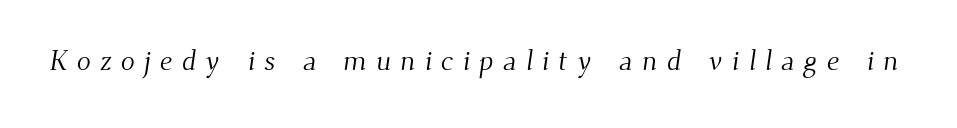
Here the designer chose a conventional face with non-uniform glyph widths. Classification — serif. Substantial extra tracking has been applied to these lines. Counters stay open thanks to moderate or lighter strokes. The gap between lines stays unmarked.
